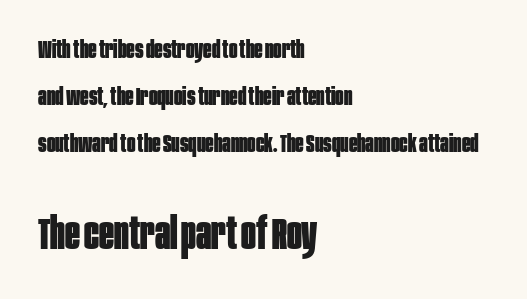
Q: Is the text bold? A: Yes.
Q: Is the text italic (slanted)? A: No, it is upright.
Q: Is the typeface a serif or a sans-serif typeface? A: Sans-serif.
Q: Is the text underlined? A: No.
Q: How is the paragraph aligned? A: Left-aligned.
Q: Is the spacing between letters normal or unusually wide? A: Normal.
Q: Which block of text is set in a larger size, the first (top) or the second (bottom)? A: The second (bottom) one.
Q: Width (condensed, normal, or wide)? A: Condensed.
Q: Stroke contrast? A: Low.
Q: x-height? A: Large.
Q: Monospaced? A: No.
